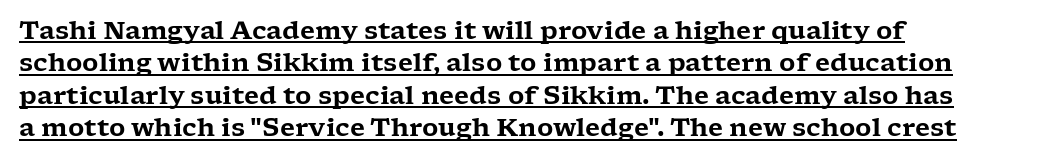
{"italic": "no", "underline": "yes", "align": "left", "line_spacing": "normal", "line_spacing_ratio": 1.3, "letter_spacing": "normal", "letter_spacing_em": 0.0, "glyph_px": 25}
